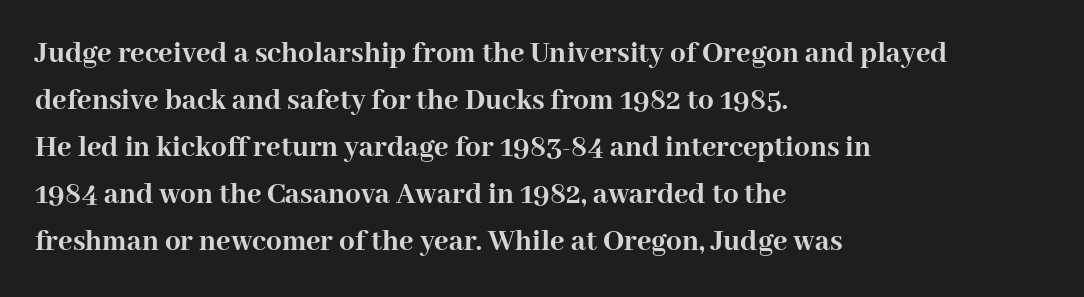
{"serif": "yes", "italic": "no", "bold": "yes", "weight": "semibold", "width": "normal", "stroke_contrast": "high", "x_height": "medium", "monospaced": "no", "underline": "no", "align": "left", "line_spacing": "normal", "line_spacing_ratio": 1.52, "letter_spacing": "normal", "letter_spacing_em": 0.0, "glyph_px": 31}
